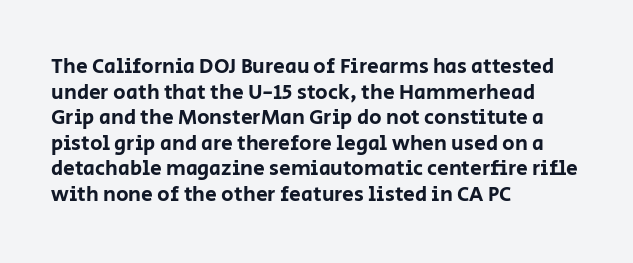
Line beginnings align vertically; line endings do not. Posture: vertical. A typesetter would call this zero additional tracking. The baseline area is clear.
